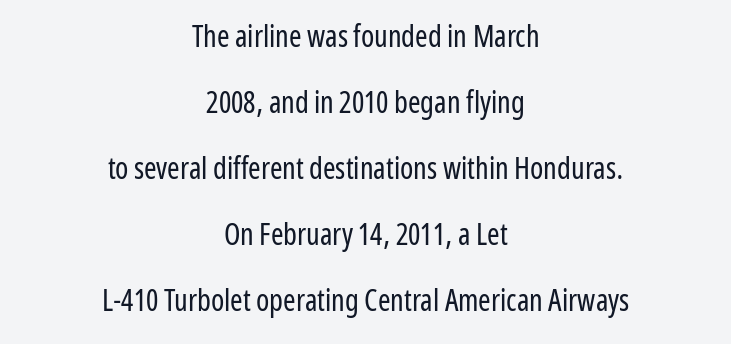
{"serif": "no", "italic": "no", "bold": "no", "weight": "regular", "width": "condensed", "stroke_contrast": "low", "x_height": "medium", "monospaced": "no", "underline": "no", "align": "center", "line_spacing": "loose", "line_spacing_ratio": 2.2, "letter_spacing": "normal", "letter_spacing_em": 0.0, "glyph_px": 30}
